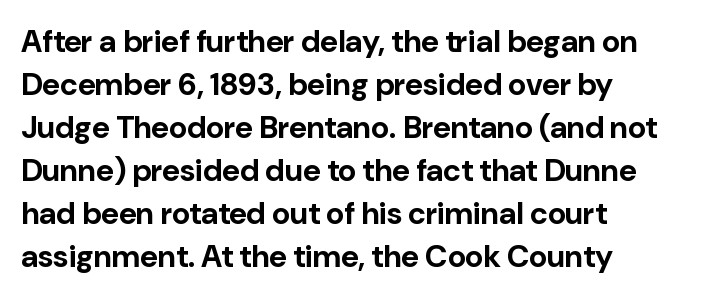
In terms of letterspacing, this is plain default setting. The rendering uses natural spacing where letterforms have individual widths. This sample uses a sans-serif face. No word sits above an underline. This is the regular roman posture of the typeface. All the whitespace from short lines collects on the right.
